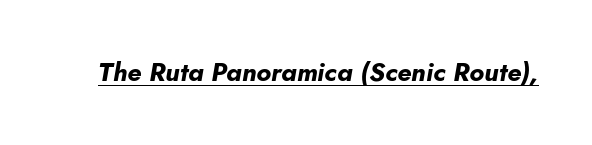
Tall strokes in this sample are angled rather than plumb. A continuous stroke trails under the words, as in a hyperlink. How heavy is the stroke? Heavy — this is a bold. There is no visible air inserted between adjacent glyphs.
